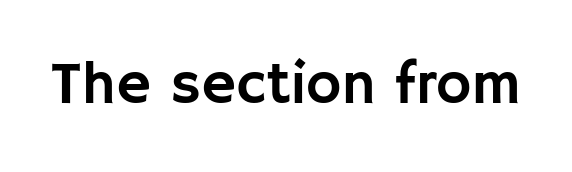
Spacing verdict: proportional, widths tailored to each character. Serifs: no, the terminals of the letterforms are clean. Between one letter and the next there's only the usual sliver of space. Has an underline been added? It has not. The lettering holds an erect, upright posture throughout.
